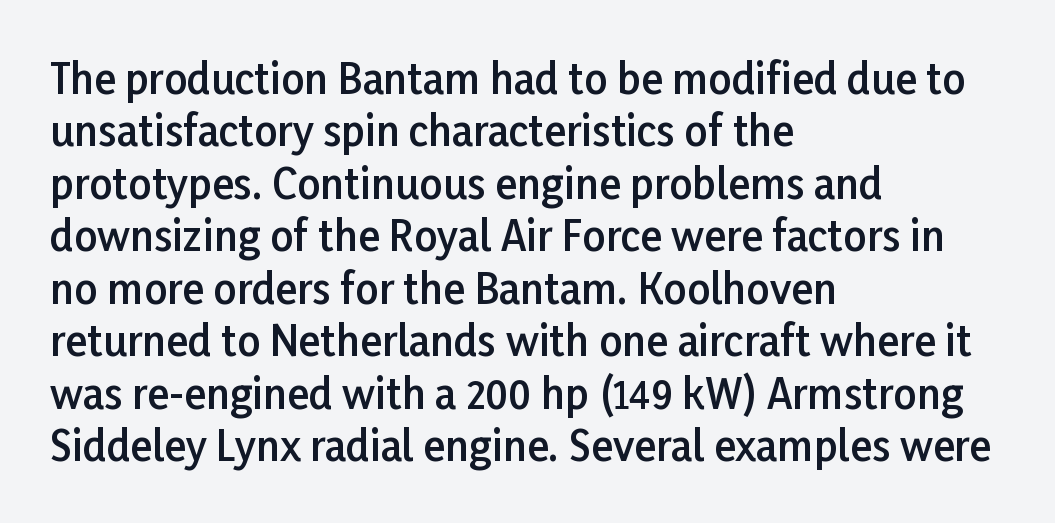
{"serif": "no", "italic": "no", "bold": "semi", "weight": "semibold", "width": "normal", "stroke_contrast": "low", "x_height": "medium", "monospaced": "no", "underline": "no", "align": "left", "line_spacing": "normal", "line_spacing_ratio": 1.28, "letter_spacing": "normal", "letter_spacing_em": 0.0, "glyph_px": 41}
